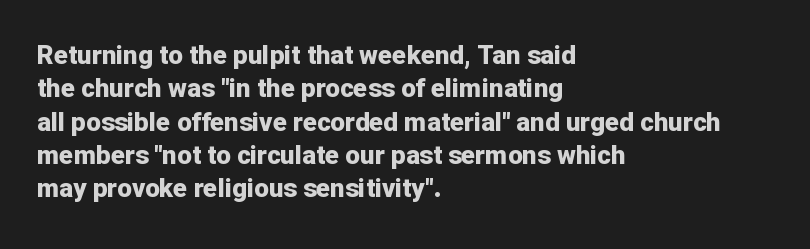
Q: Is the text bold? A: Yes.
Q: Is the text italic (slanted)? A: No, it is upright.
Q: Is the text underlined? A: No.
Q: How is the paragraph aligned? A: Left-aligned.
Q: Is the spacing between letters normal or unusually wide? A: Normal.
Q: Is the spacing between lines tight, normal or loose? A: Normal.
